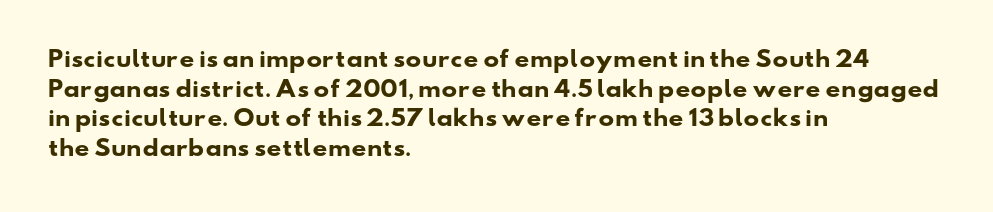
The image shows 21 px bold type; set left-aligned, normal line spacing (1.41x), normal letter spacing, not underlined.
